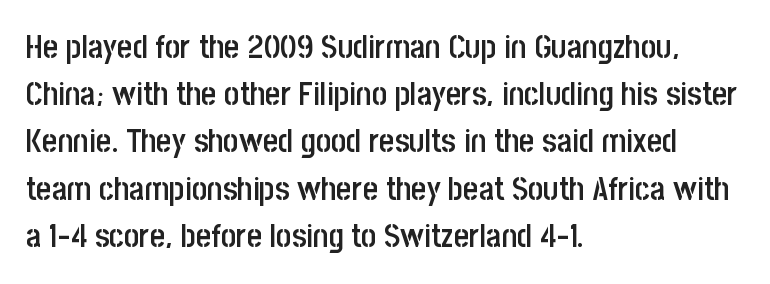
The passage shown is not underscored anywhere. Here the glyphs are tracked normally, forming tight word shapes. Here the designer chose a conventional face with non-uniform glyph widths. A fair bit of extra ink — the face is semibold, not bold. Evenly set lines give the paragraph a standard silhouette.
